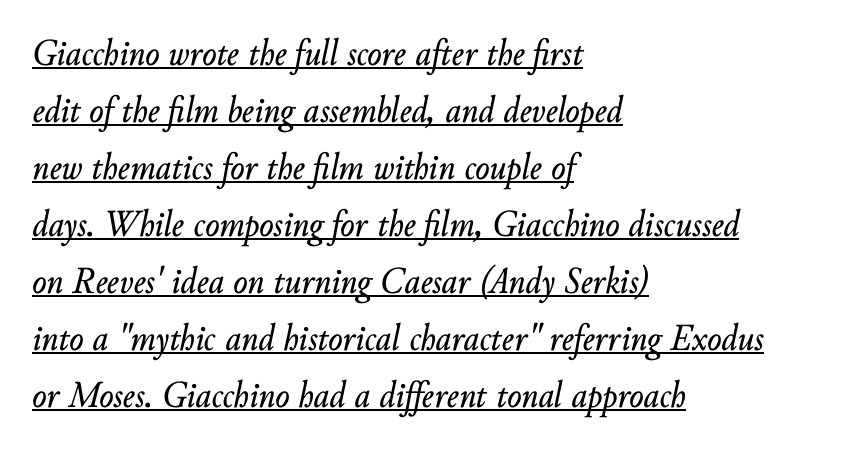
Q: Is the text italic (slanted)? A: Yes, it leans right by about 10 degrees.
Q: Is the text underlined? A: Yes.
Q: How is the paragraph aligned? A: Left-aligned.
Q: Is the spacing between letters normal or unusually wide? A: Normal.
Q: Is the spacing between lines tight, normal or loose? A: Normal.
Q: Width (condensed, normal, or wide)? A: Normal.
Q: Stroke contrast? A: Low.
Q: x-height? A: Small.
Q: Monospaced? A: No.
